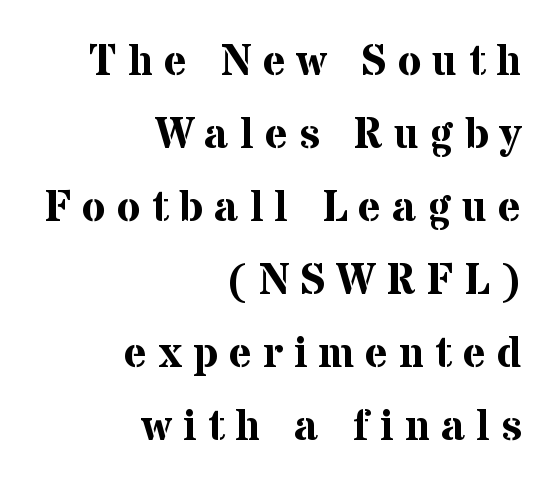
The image shows 43 px bold serif type, upright; set right-aligned, normal line spacing (1.7x), unusually wide letter spacing (+0.26 em), not underlined; medium stroke contrast and a medium x-height.
